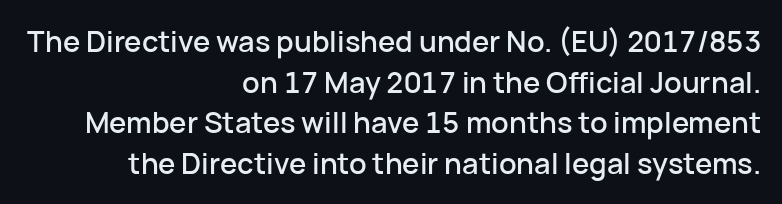
{"serif": "no", "italic": "no", "width": "normal", "stroke_contrast": "low", "x_height": "medium", "monospaced": "no", "underline": "no", "align": "right", "line_spacing": "normal", "line_spacing_ratio": 1.4, "letter_spacing": "normal", "letter_spacing_em": 0.0, "glyph_px": 29}
